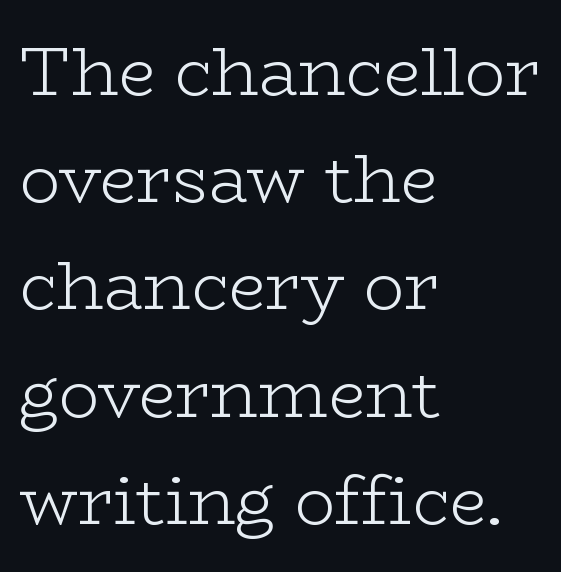
The typesetter chose a ragged-right arrangement here. No heavy texture on the line: the type isn't bold. Students, note that the glyphs here touch the page at normal intervals. The specimen reads as upright at a glance.
